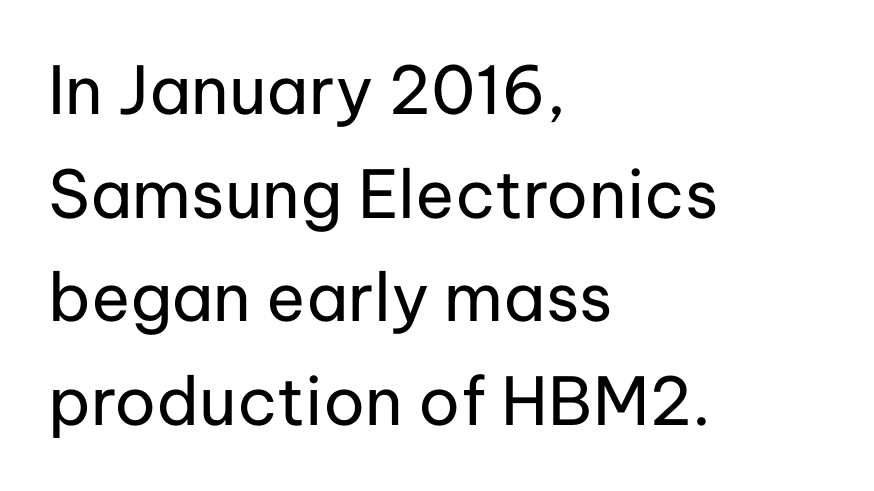
A bare baseline throughout the passage. The designer went with a sans here, leaving each stem footless. The letters advance in unequal steps, a hallmark of proportional type. A light-to-regular cut is what we see here. Italic? Not at all — the glyphs are vertical. The passage shown has conventional tracking throughout.
